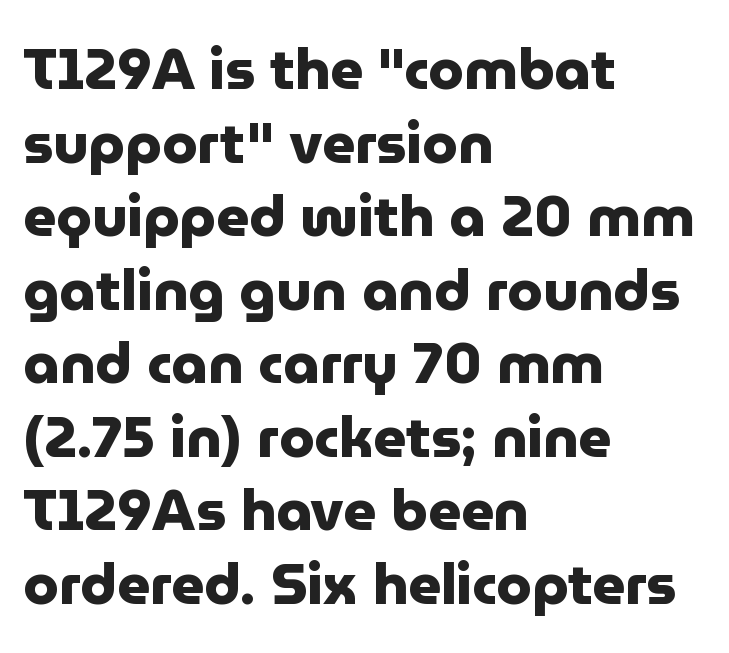
The image shows 57 px heavy sans-serif type, upright; set left-aligned, normal line spacing (1.29x), normal letter spacing, not underlined; low stroke contrast and a medium x-height.
